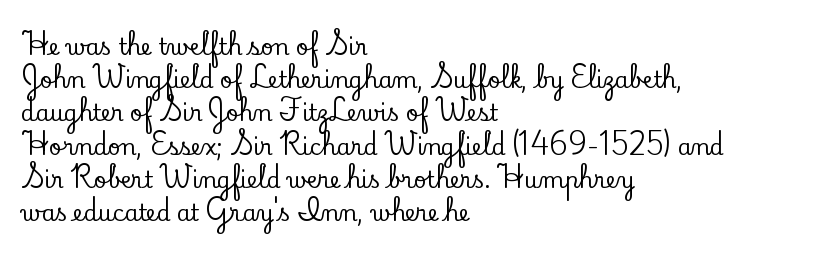
These lines keep a tight, regular rhythm from letter to letter. Vertical spacing — default. No word sits above an underline. The setting favours the left margin, as ordinary paragraphs usually do. The font's upright variant was chosen for this text.
